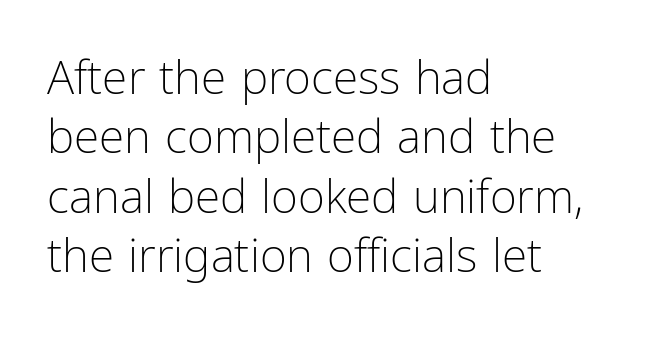
Observe the ordinary spacing: letters are neighbours, not strangers. Interline gaps are of average width in this sample. Honestly, there is no underline to notice here at all. You can tell it's not italic because the verticals are truly vertical.
